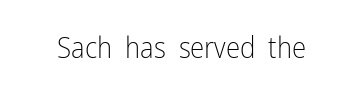
{"serif": "no", "italic": "no", "bold": "no", "weight": "light", "width": "condensed", "stroke_contrast": "low", "x_height": "medium", "monospaced": "no", "underline": "no", "letter_spacing": "normal", "letter_spacing_em": 0.0, "glyph_px": 29}
